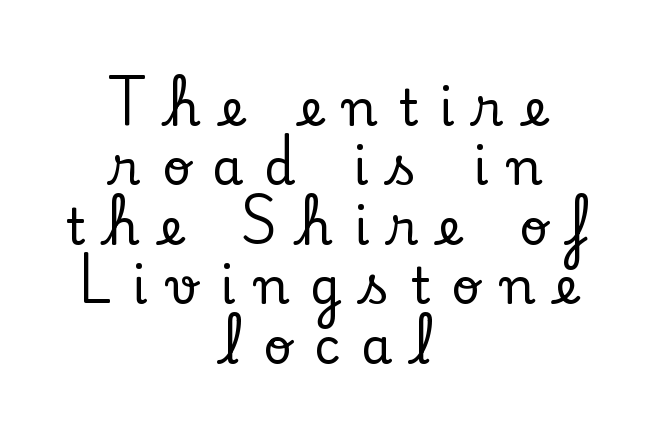
{"italic": "no", "width": "normal", "stroke_contrast": "low", "x_height": "small", "monospaced": "no", "underline": "no", "align": "center", "line_spacing_ratio": 1.19, "letter_spacing": "wide", "letter_spacing_em": 0.42, "glyph_px": 50}
